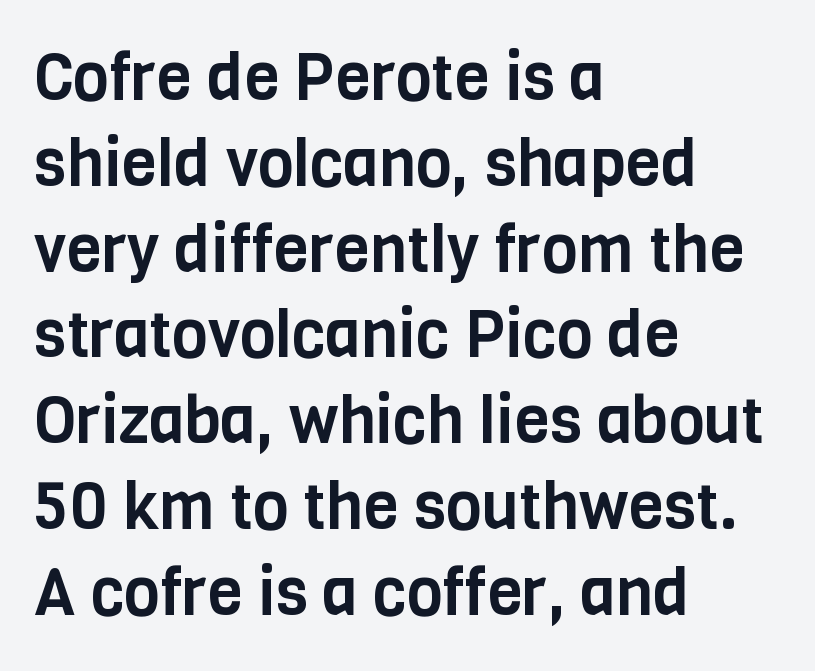
{"serif": "no", "italic": "no", "width": "condensed", "stroke_contrast": "low", "x_height": "large", "monospaced": "no", "underline": "no", "align": "left", "line_spacing": "normal", "line_spacing_ratio": 1.32, "letter_spacing": "normal", "letter_spacing_em": 0.0, "glyph_px": 65}
